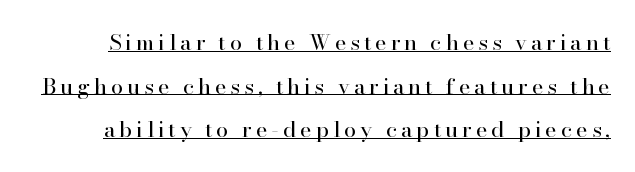
Q: Is the text bold? A: No.
Q: Is the text italic (slanted)? A: No, it is upright.
Q: Is the text underlined? A: Yes.
Q: Is the spacing between lines tight, normal or loose? A: Loose.
